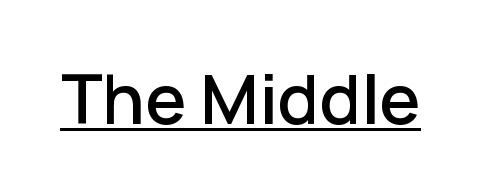
{"serif": "no", "italic": "no", "width": "normal", "stroke_contrast": "low", "x_height": "medium", "monospaced": "no", "underline": "yes", "letter_spacing": "normal", "letter_spacing_em": 0.0, "glyph_px": 69}
